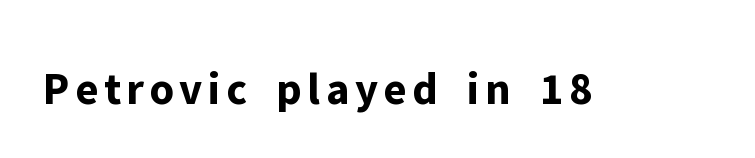
Q: Is the text bold? A: Yes.
Q: Is the text italic (slanted)? A: No, it is upright.
Q: Is the typeface a serif or a sans-serif typeface? A: Sans-serif.
Q: Is the text underlined? A: No.
Q: Width (condensed, normal, or wide)? A: Normal.
Q: Stroke contrast? A: Low.
Q: x-height? A: Medium.
Q: Monospaced? A: No.
